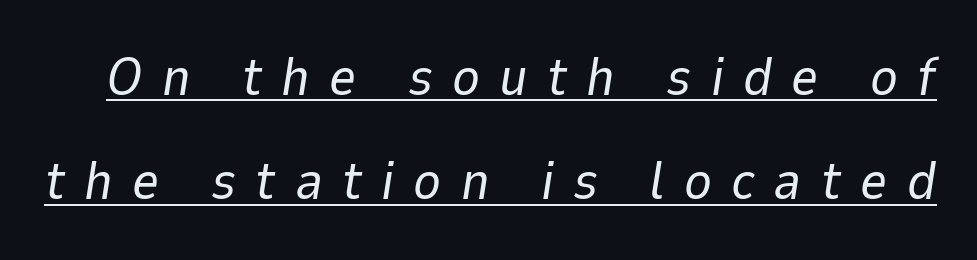
The image shows 53 px regular-weight type, italic (leaning right); set loose line spacing (1.97x), unusually wide letter spacing (+0.36 em), underlined; low stroke contrast and a medium x-height.
